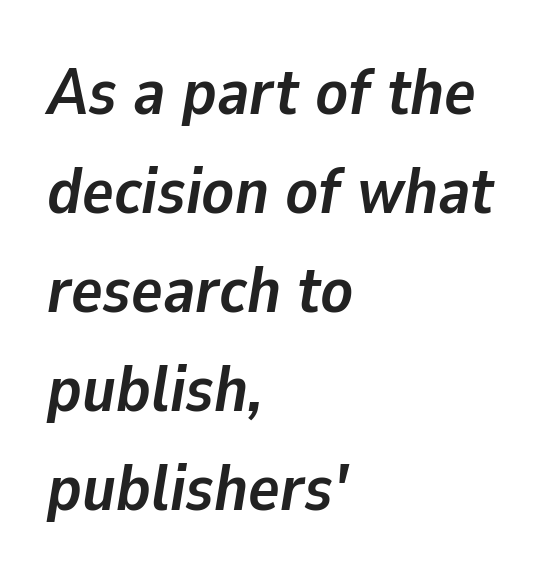
{"italic": "yes", "lean": "right", "slant_degrees": 9, "bold": "yes", "weight": "semibold", "width": "normal", "stroke_contrast": "low", "x_height": "medium", "monospaced": "no", "underline": "no", "align": "left", "line_spacing": "normal", "line_spacing_ratio": 1.5, "letter_spacing": "normal", "letter_spacing_em": 0.0, "glyph_px": 66}
